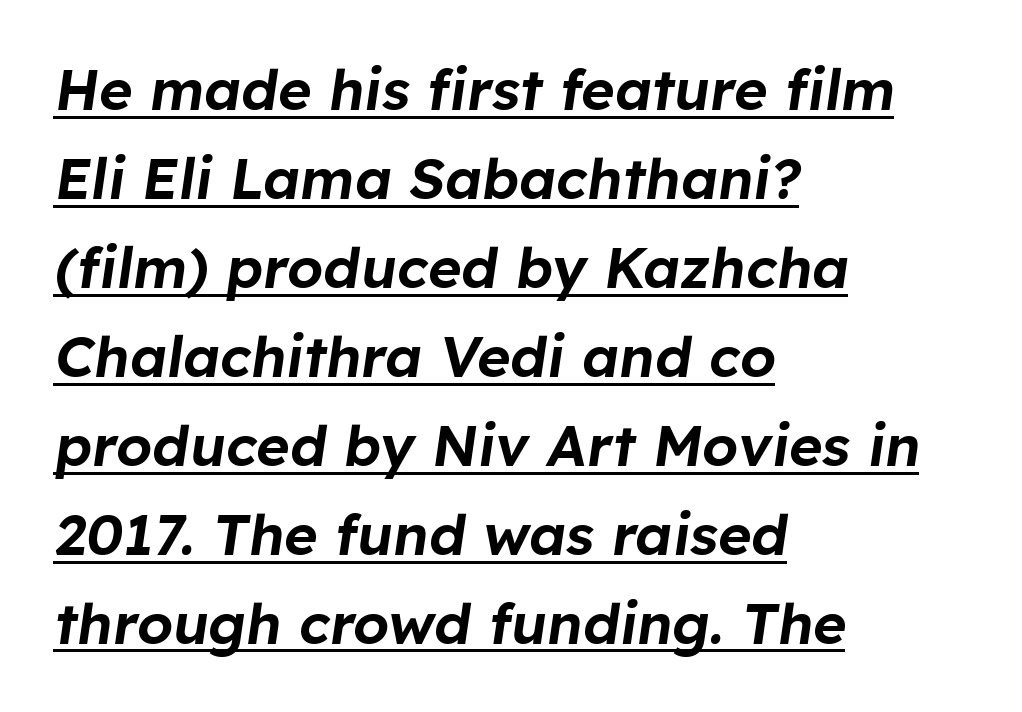
Observe the ordinary spacing: letters are neighbours, not strangers. Students, observe: this is what conventionally led text looks like. The ragged edge is on the right, which tells us the setting is flush left. Quick note: italic. Compared with undecorated copy, this sample adds a rule below the words. The face used here is proportionally spaced, like ordinary book or web type.
